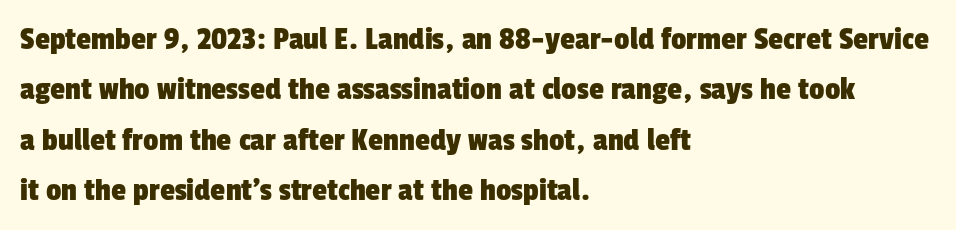
Q: Is the typeface a serif or a sans-serif typeface? A: Sans-serif.
Q: Is the text underlined? A: No.
Q: How is the paragraph aligned? A: Left-aligned.
Q: Is the spacing between letters normal or unusually wide? A: Normal.
Q: Is the spacing between lines tight, normal or loose? A: Normal.
Q: Width (condensed, normal, or wide)? A: Condensed.
Q: Stroke contrast? A: Low.
Q: x-height? A: Medium.
Q: Monospaced? A: No.
